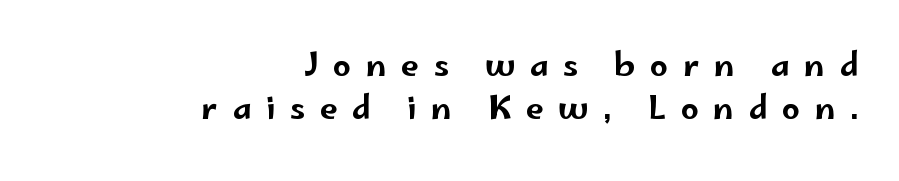
Caption: expanded tracking, letters set apart. Beneath every word, the page is bare. Ascenders rise straight up at ninety degrees. Compared with typical paragraphs, the rows here are spaced about the same. The characters display no serif detailing; their extremities are plain.
